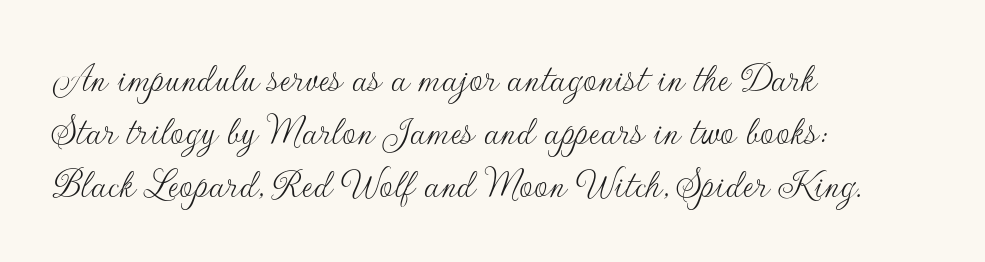
Q: Is the text bold? A: No.
Q: Is the text italic (slanted)? A: Yes.
Q: Is the typeface a serif or a sans-serif typeface? A: Sans-serif.
Q: Is the text underlined? A: No.
Q: How is the paragraph aligned? A: Left-aligned.
Q: Is the spacing between letters normal or unusually wide? A: Normal.
Q: Width (condensed, normal, or wide)? A: Normal.
Q: Stroke contrast? A: Low.
Q: x-height? A: Small.
Q: Monospaced? A: No.
